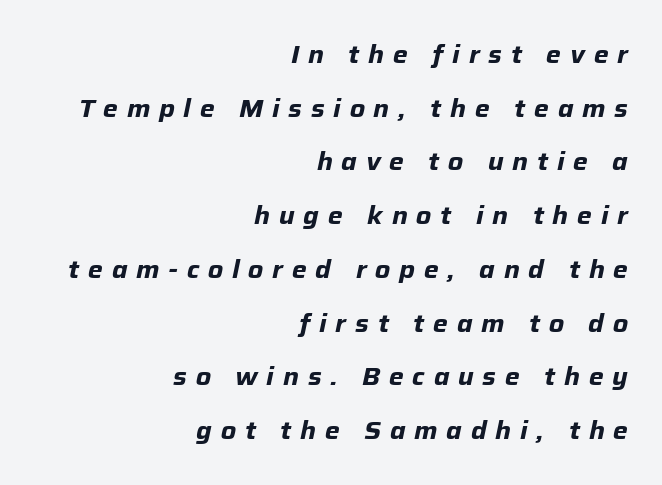
Q: Is the text bold? A: Yes.
Q: Is the text italic (slanted)? A: Yes, it leans right by about 12 degrees.
Q: Is the text underlined? A: No.
Q: How is the paragraph aligned? A: Right-aligned.
Q: Is the spacing between letters normal or unusually wide? A: Unusually wide.
Q: Is the spacing between lines tight, normal or loose? A: Loose.
